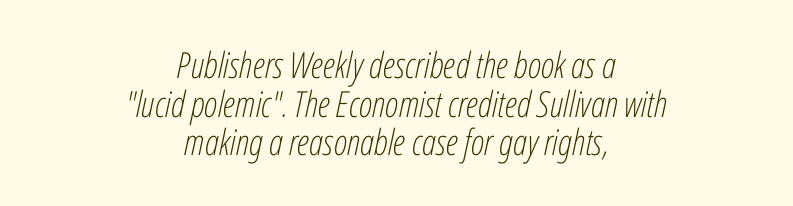
{"italic": "yes", "lean": "right", "slant_degrees": 12, "bold": "no", "weight": "light", "width": "condensed", "stroke_contrast": "low", "x_height": "medium", "monospaced": "no", "underline": "no", "align": "center", "line_spacing": "tight", "line_spacing_ratio": 1.07, "letter_spacing": "normal", "letter_spacing_em": 0.0, "glyph_px": 36}
